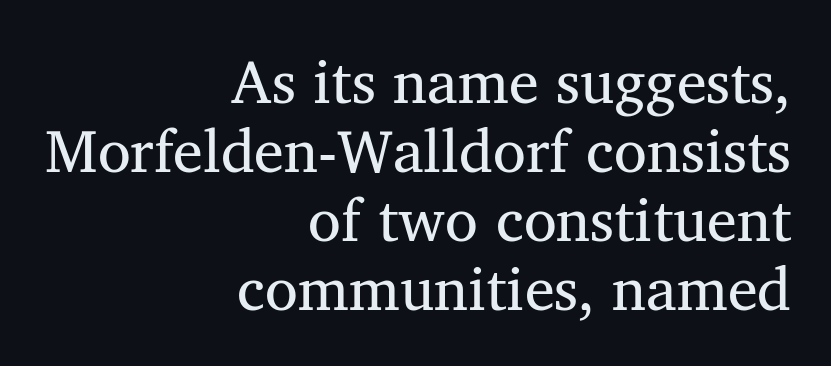
Look at the bottom of the vertical strokes: they flare into serifs here. Upright lettering throughout. The foot of each line stays bare and open. Do the characters align in a grid? No, the font is proportional. Stems here are at most as thick as an everyday book face. Leftover space on each line is placed entirely before the opening word.
